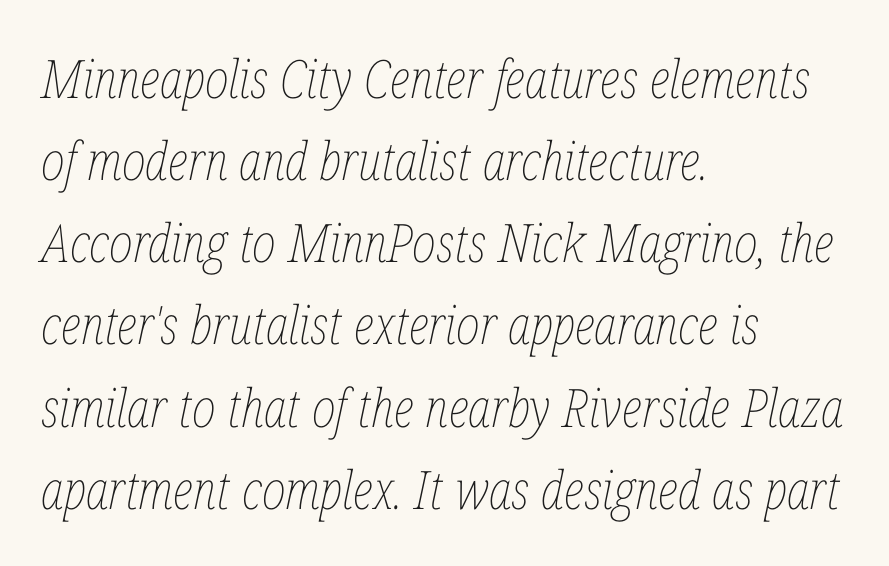
{"italic": "yes", "lean": "right", "slant_degrees": 12, "bold": "no", "weight": "thin", "width": "condensed", "stroke_contrast": "low", "x_height": "medium", "monospaced": "no", "underline": "no", "align": "left", "line_spacing": "normal", "line_spacing_ratio": 1.55, "letter_spacing": "normal", "letter_spacing_em": 0.0, "glyph_px": 53}
